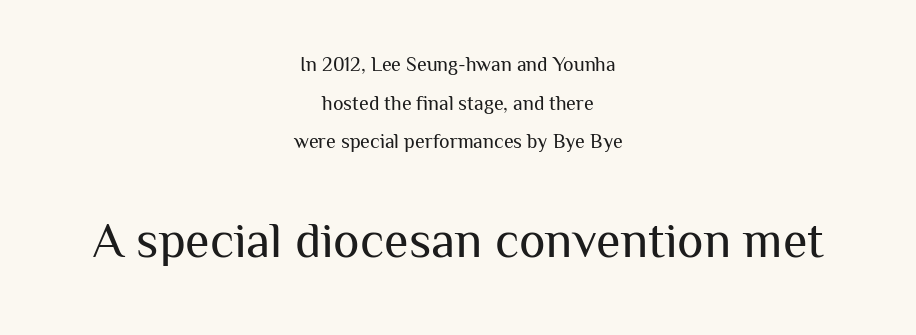
The image shows 50 px regular-weight sans-serif type, upright; set centered, loose line spacing (1.93x), normal letter spacing, not underlined; the second (bottom) block is 2.5x larger; medium stroke contrast and a medium x-height.
